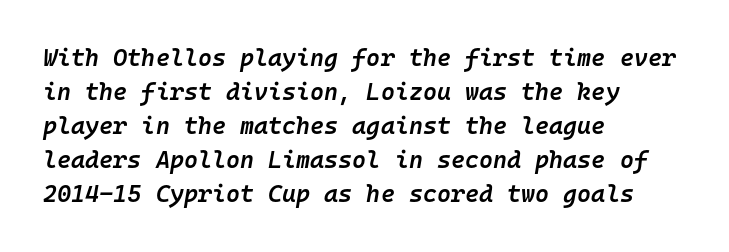
{"italic": "yes", "lean": "right", "slant_degrees": 10, "bold": "semi", "underline": "no", "align": "left", "line_spacing": "normal", "line_spacing_ratio": 1.42, "letter_spacing": "normal", "letter_spacing_em": 0.0, "glyph_px": 24}
